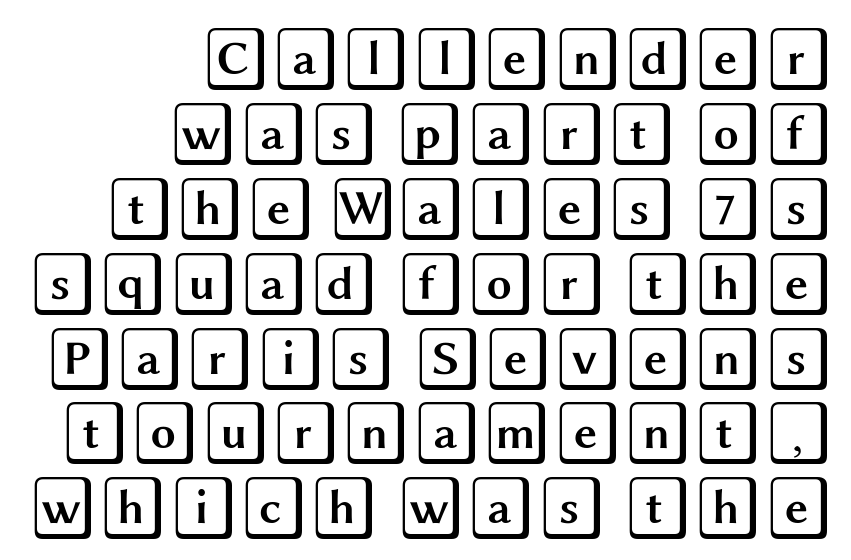
{"italic": "no", "width": "wide", "x_height": "large", "underline": "no", "align": "right", "line_spacing_ratio": 1.17, "letter_spacing": "normal", "letter_spacing_em": 0.0, "glyph_px": 64}
